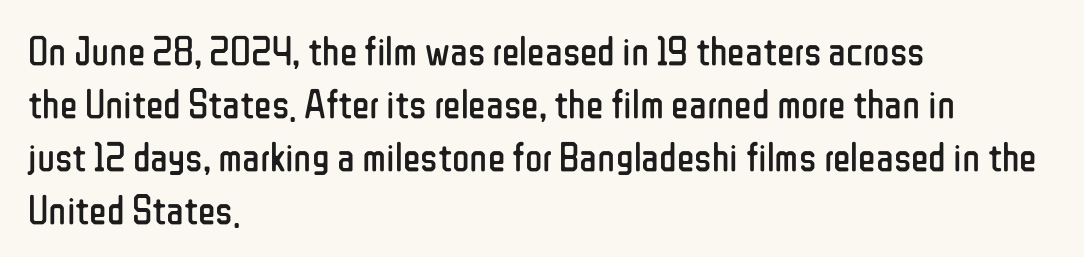
The image shows 41 px regular-weight, condensed sans-serif type, upright; set left-aligned, normal line spacing (1.29x), normal letter spacing, not underlined; low stroke contrast and a medium x-height.
